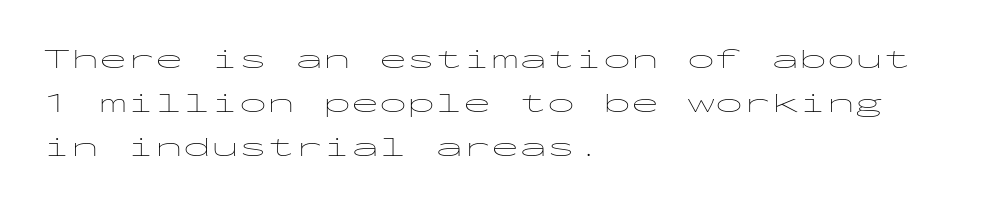
The image shows 28 px thin, wide sans-serif type, upright, monospaced; set left-aligned, normal line spacing (1.58x), normal letter spacing, not underlined; low stroke contrast and a medium x-height.
